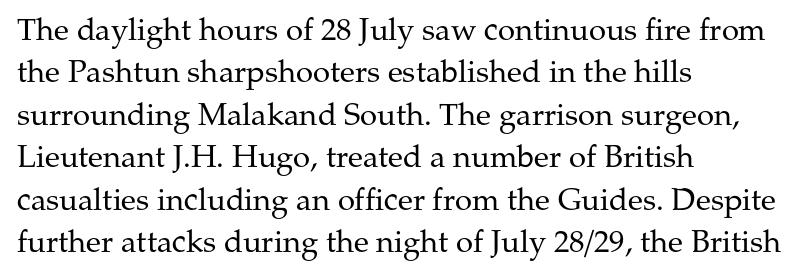
Q: Is the text bold? A: No.
Q: Is the text italic (slanted)? A: No, it is upright.
Q: Is the typeface a serif or a sans-serif typeface? A: Serif.
Q: Is the text underlined? A: No.
Q: How is the paragraph aligned? A: Left-aligned.
Q: Is the spacing between letters normal or unusually wide? A: Normal.
Q: Is the spacing between lines tight, normal or loose? A: Normal.
Q: Width (condensed, normal, or wide)? A: Normal.
Q: Stroke contrast? A: Medium.
Q: x-height? A: Medium.
Q: Monospaced? A: No.
